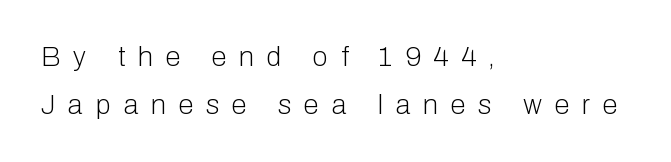
The image shows 28 px light sans-serif type, upright; set left-aligned, line spacing 1.73x, unusually wide letter spacing (+0.45 em), not underlined; low stroke contrast and a medium x-height.
